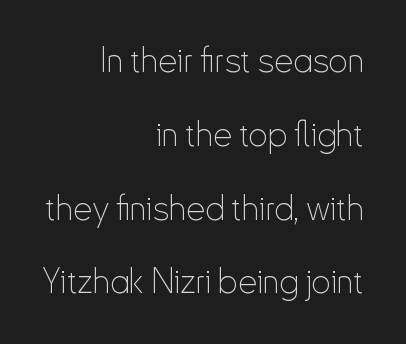
{"serif": "no", "italic": "no", "bold": "no", "weight": "thin", "width": "condensed", "stroke_contrast": "low", "x_height": "small", "monospaced": "no", "underline": "no", "align": "right", "line_spacing": "loose", "line_spacing_ratio": 2.17, "letter_spacing": "normal", "letter_spacing_em": 0.0, "glyph_px": 34}
